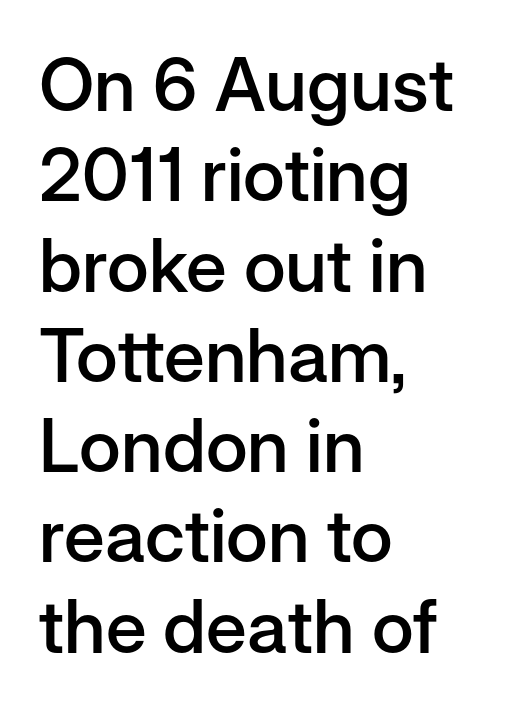
{"serif": "no", "italic": "no", "bold": "semi", "weight": "semibold", "width": "normal", "stroke_contrast": "low", "x_height": "medium", "monospaced": "no", "underline": "no", "align": "left", "line_spacing_ratio": 1.22, "letter_spacing": "normal", "letter_spacing_em": 0.0, "glyph_px": 74}
